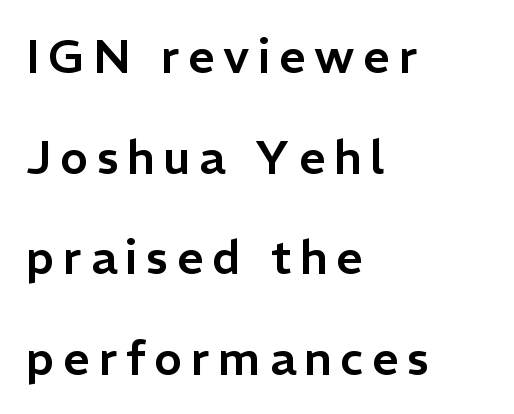
If you measured baseline to baseline, you'd find a long distance. Nothing sits at the stroke ends, so this counts as sans-serif. Varying glyph widths throughout — classic text-font behaviour. Underline: absent. Style check: upright. All the whitespace from short lines collects on the right.
